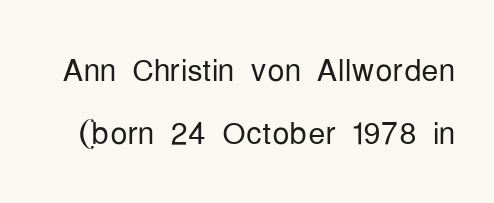
{"serif": "no", "italic": "no", "bold": "no", "weight": "light", "width": "condensed", "stroke_contrast": "low", "x_height": "medium", "monospaced": "no", "underline": "no", "line_spacing": "normal", "line_spacing_ratio": 1.47, "letter_spacing": "normal", "letter_spacing_em": 0.0, "glyph_px": 43}
